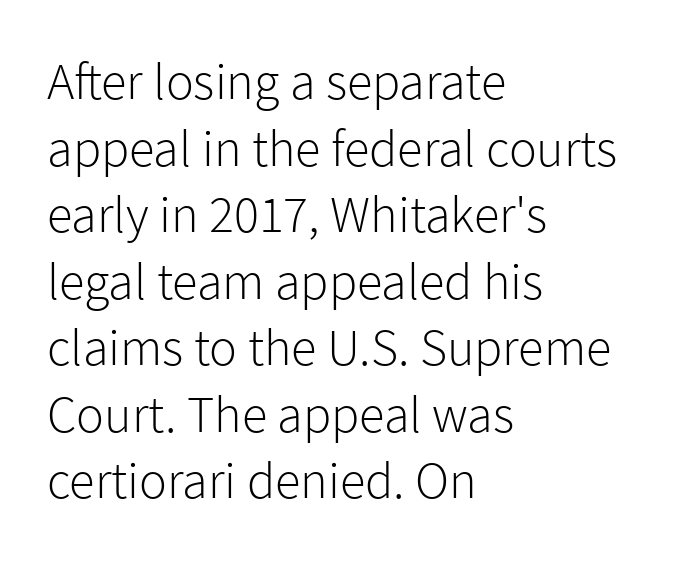
This sample uses a sans-serif face. Just letters on the line, the space beneath them empty. Here the designer chose a conventional face with non-uniform glyph widths. Observe the ordinary spacing: letters are neighbours, not strangers. This is roman type, the default non-slanted kind. Honestly, the row spacing looks completely unremarkable.
